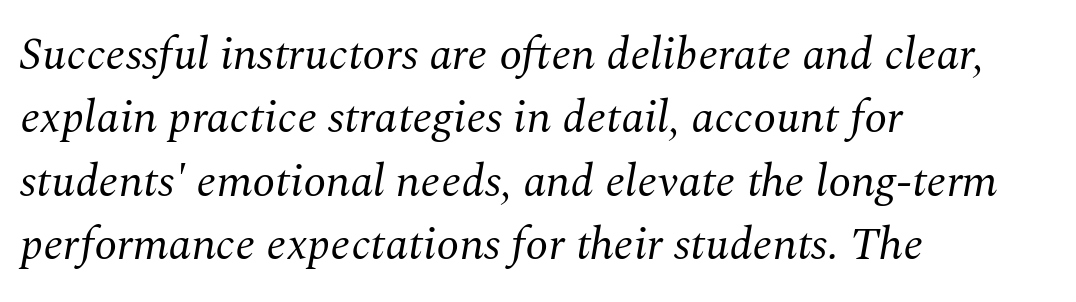
The image shows 46 px regular-weight serif type, italic (leaning right); set left-aligned, normal line spacing (1.38x), normal letter spacing, not underlined; medium stroke contrast and a medium x-height.
